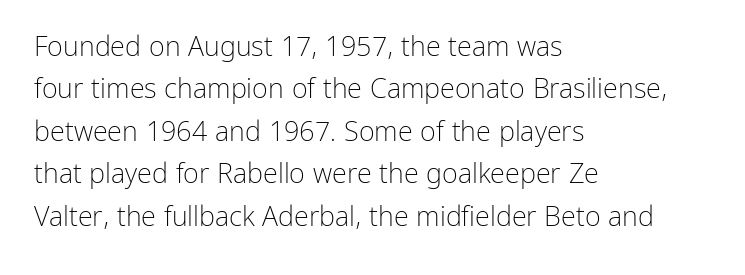
Characters follow at the spacing the type designer built in. Where is the straight margin? On the left. Weight: regular or lighter. Check the space under the baseline: it is left empty. Each new line begins a customary step beneath the previous one.
